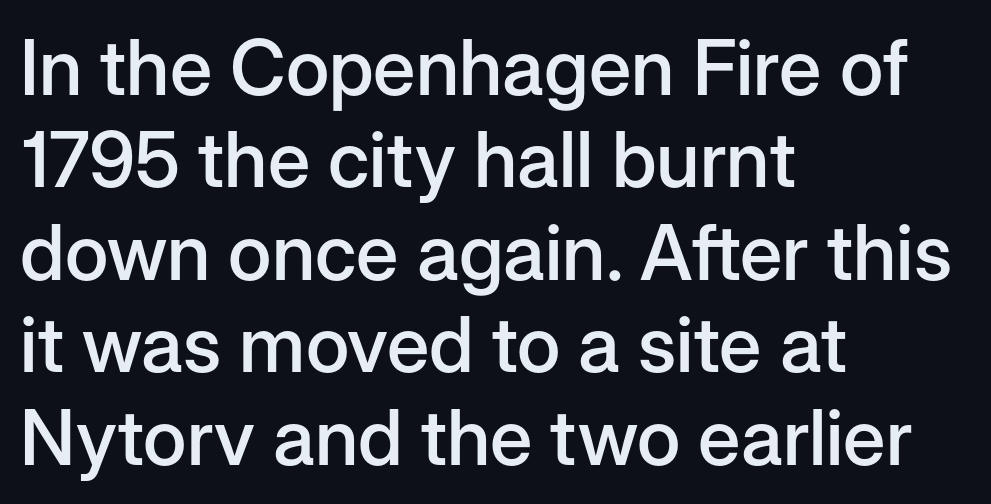
The image shows 77 px semibold sans-serif type, upright; set left-aligned, line spacing 1.2x, normal letter spacing, not underlined; low stroke contrast and a medium x-height.
